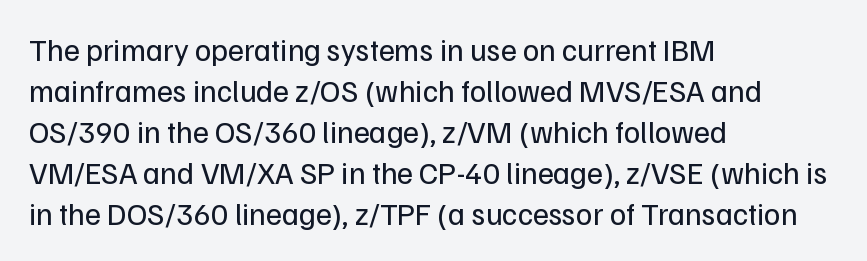
{"serif": "no", "italic": "no", "bold": "no", "weight": "regular", "width": "normal", "stroke_contrast": "low", "x_height": "medium", "monospaced": "no", "underline": "no", "align": "left", "line_spacing": "normal", "line_spacing_ratio": 1.32, "letter_spacing": "normal", "letter_spacing_em": 0.0, "glyph_px": 31}
